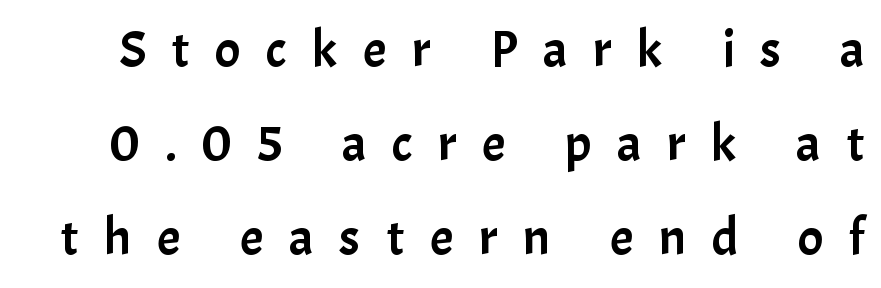
{"serif": "no", "italic": "no", "width": "normal", "stroke_contrast": "low", "x_height": "medium", "monospaced": "no", "underline": "no", "line_spacing_ratio": 1.77, "letter_spacing": "wide", "letter_spacing_em": 0.48, "glyph_px": 53}
